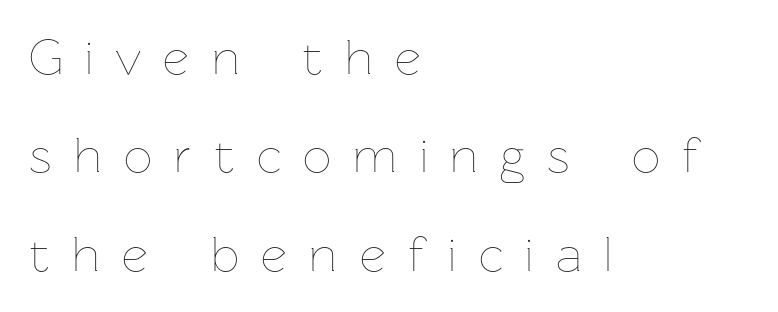
The image shows 50 px thin type, upright; set left-aligned, loose line spacing (1.97x), unusually wide letter spacing (+0.45 em), not underlined; low stroke contrast and a medium x-height.
